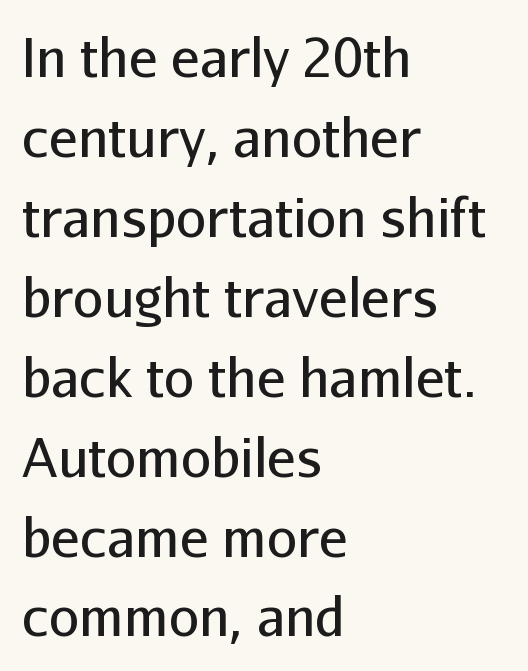
Q: Is the text bold? A: No.
Q: Is the text italic (slanted)? A: No, it is upright.
Q: Is the typeface a serif or a sans-serif typeface? A: Sans-serif.
Q: Is the text underlined? A: No.
Q: How is the paragraph aligned? A: Left-aligned.
Q: Is the spacing between letters normal or unusually wide? A: Normal.
Q: Is the spacing between lines tight, normal or loose? A: Normal.
Q: Width (condensed, normal, or wide)? A: Normal.
Q: Stroke contrast? A: Low.
Q: x-height? A: Medium.
Q: Monospaced? A: No.
